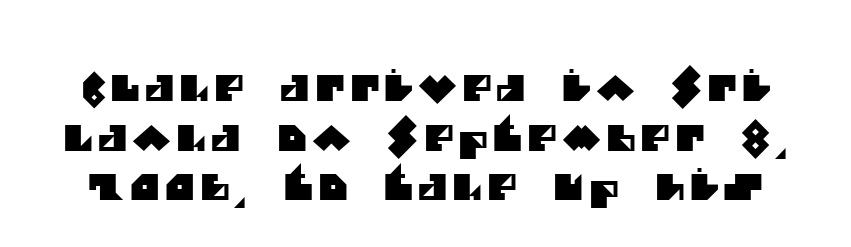
{"serif": "no", "width": "normal", "stroke_contrast": "medium", "x_height": "large", "monospaced": "no", "underline": "no", "line_spacing": "normal", "line_spacing_ratio": 1.38, "glyph_px": 36}
